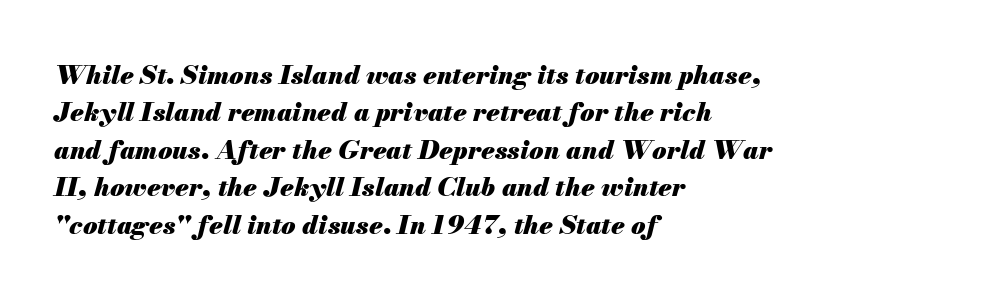
The image shows 26 px bold type, italic (leaning right); set left-aligned, normal line spacing (1.44x), normal letter spacing, not underlined.
